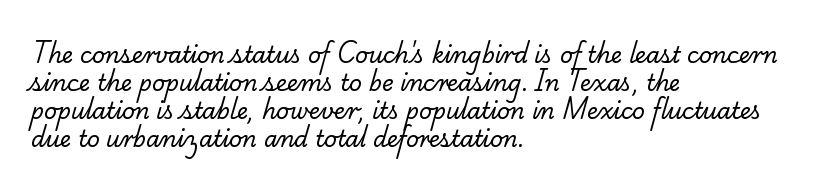
The image shows 22 px text type; set left-aligned, normal line spacing (1.27x), normal letter spacing, not underlined.
